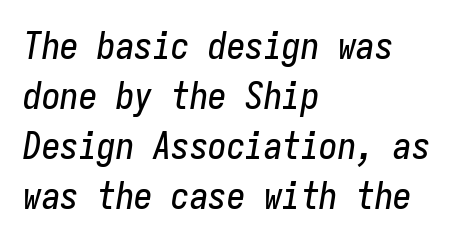
Q: Is the text italic (slanted)? A: Yes, it leans right by about 9 degrees.
Q: Is the text underlined? A: No.
Q: How is the paragraph aligned? A: Left-aligned.
Q: Is the spacing between letters normal or unusually wide? A: Normal.
Q: Is the spacing between lines tight, normal or loose? A: Normal.
Q: Width (condensed, normal, or wide)? A: Condensed.
Q: Stroke contrast? A: Low.
Q: x-height? A: Medium.
Q: Monospaced? A: Yes.
